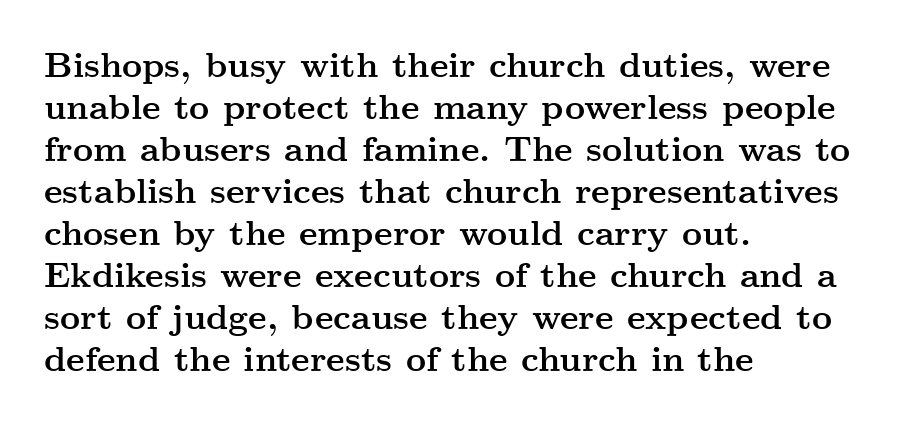
Q: Is the text bold? A: Yes.
Q: Is the text italic (slanted)? A: No, it is upright.
Q: Is the typeface a serif or a sans-serif typeface? A: Serif.
Q: Is the text underlined? A: No.
Q: How is the paragraph aligned? A: Left-aligned.
Q: Is the spacing between letters normal or unusually wide? A: Normal.
Q: Width (condensed, normal, or wide)? A: Wide.
Q: Stroke contrast? A: Medium.
Q: x-height? A: Small.
Q: Monospaced? A: No.
